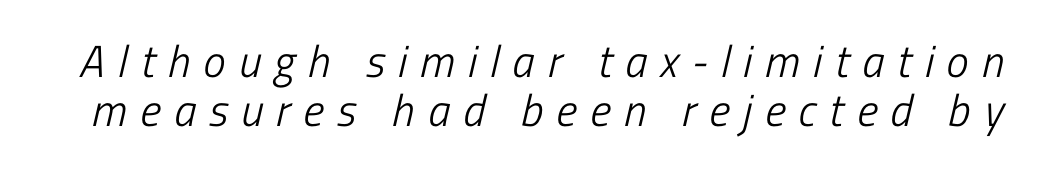
Q: Is the text bold? A: No.
Q: Is the typeface a serif or a sans-serif typeface? A: Sans-serif.
Q: Is the text underlined? A: No.
Q: Is the spacing between letters normal or unusually wide? A: Unusually wide.
Q: Is the spacing between lines tight, normal or loose? A: Tight.
Q: Width (condensed, normal, or wide)? A: Condensed.
Q: Stroke contrast? A: Low.
Q: x-height? A: Medium.
Q: Monospaced? A: No.
